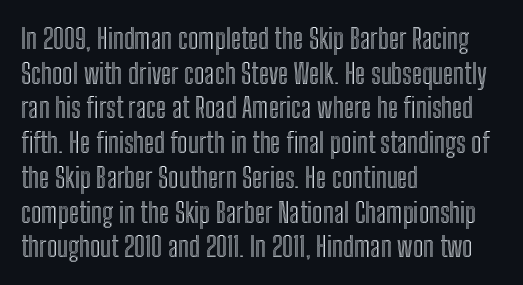
Inter-character spacing is left at the font's built-in metrics. Each row of text sits above clean, open space. The lettering stays uniformly vertical, giving the passage a roman look. Reading down the block, your eye returns to a fixed left position each line.
